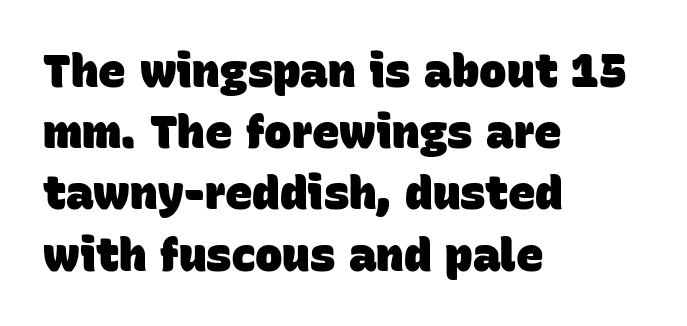
Q: Is the text bold? A: Yes.
Q: Is the typeface a serif or a sans-serif typeface? A: Sans-serif.
Q: Is the text underlined? A: No.
Q: How is the paragraph aligned? A: Left-aligned.
Q: Is the spacing between letters normal or unusually wide? A: Normal.
Q: Is the spacing between lines tight, normal or loose? A: Normal.
Q: Width (condensed, normal, or wide)? A: Normal.
Q: Stroke contrast? A: Low.
Q: x-height? A: Large.
Q: Monospaced? A: No.
